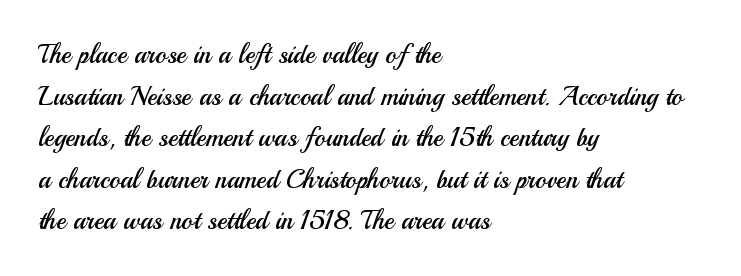
Q: Is the text bold? A: No.
Q: Is the text italic (slanted)? A: Yes.
Q: Is the text underlined? A: No.
Q: How is the paragraph aligned? A: Left-aligned.
Q: Is the spacing between letters normal or unusually wide? A: Normal.
Q: Is the spacing between lines tight, normal or loose? A: Normal.
